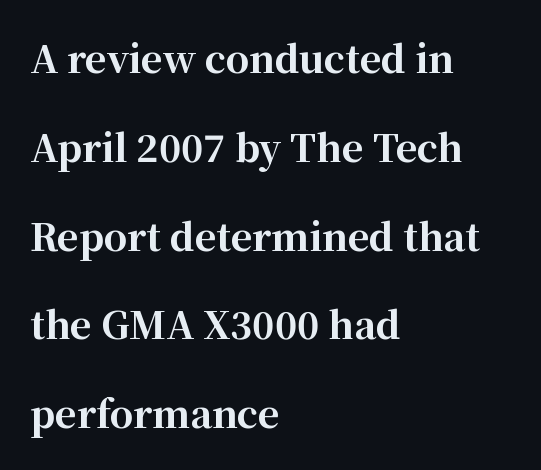
{"serif": "yes", "italic": "no", "bold": "yes", "weight": "bold", "width": "normal", "stroke_contrast": "high", "x_height": "medium", "monospaced": "no", "underline": "no", "align": "left", "line_spacing": "loose", "line_spacing_ratio": 2.4, "letter_spacing": "normal", "letter_spacing_em": 0.0, "glyph_px": 37}
